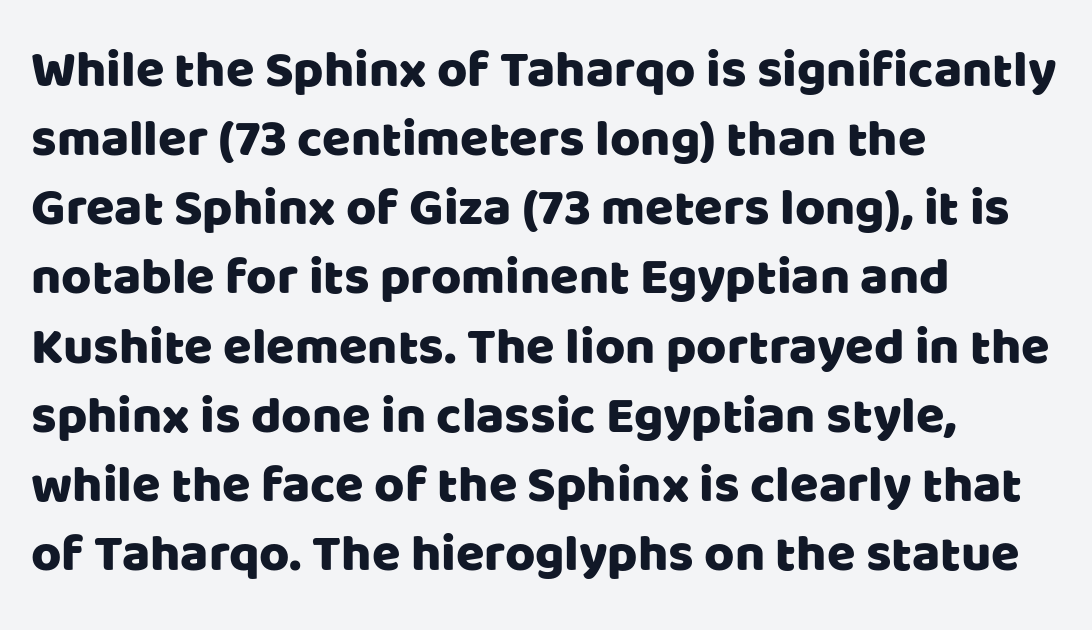
Q: Is the text italic (slanted)? A: No, it is upright.
Q: Is the typeface a serif or a sans-serif typeface? A: Sans-serif.
Q: Is the text underlined? A: No.
Q: How is the paragraph aligned? A: Left-aligned.
Q: Is the spacing between letters normal or unusually wide? A: Normal.
Q: Is the spacing between lines tight, normal or loose? A: Normal.
Q: Width (condensed, normal, or wide)? A: Normal.
Q: Stroke contrast? A: Low.
Q: x-height? A: Large.
Q: Monospaced? A: No.
